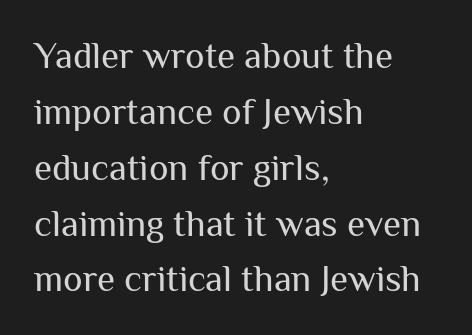
These lines are rendered in a variable-pitch font. Ordinary non-slanted type is in use. Underlining? Definitely not there. Stroke mass is kept to a normal reading level or below.
